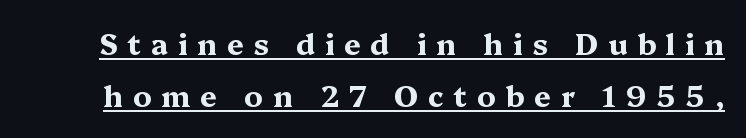
Q: Is the text bold? A: Yes.
Q: Is the text italic (slanted)? A: No, it is upright.
Q: Is the typeface a serif or a sans-serif typeface? A: Serif.
Q: Is the text underlined? A: Yes.
Q: Is the spacing between letters normal or unusually wide? A: Unusually wide.
Q: Width (condensed, normal, or wide)? A: Wide.
Q: Stroke contrast? A: Medium.
Q: x-height? A: Medium.
Q: Monospaced? A: No.
